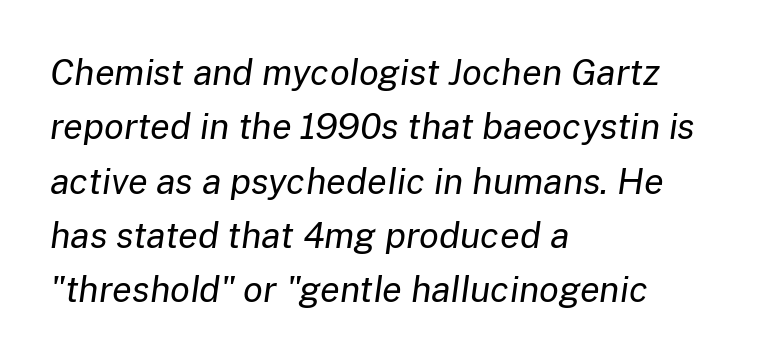
The image shows 36 px regular-weight type, italic (leaning right); set left-aligned, normal line spacing (1.51x), normal letter spacing, not underlined; low stroke contrast and a medium x-height.
